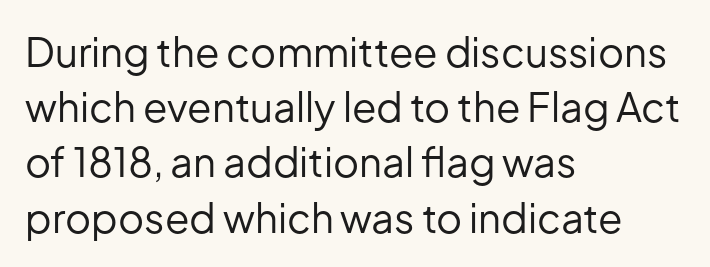
On a weight scale, this lands at 450 or below. Examine the stroke ends and you'll find no serifs. These lines are rendered in a variable-pitch font. Underline: absent.
